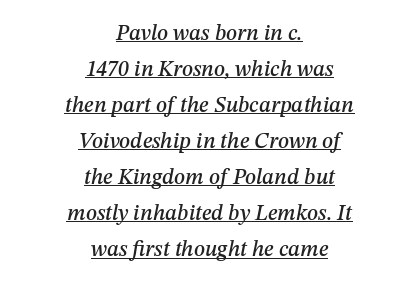
{"italic": "yes", "lean": "right", "slant_degrees": 12, "underline": "yes", "align": "center", "line_spacing": "normal", "line_spacing_ratio": 1.64, "letter_spacing": "normal", "letter_spacing_em": 0.0, "glyph_px": 22}
